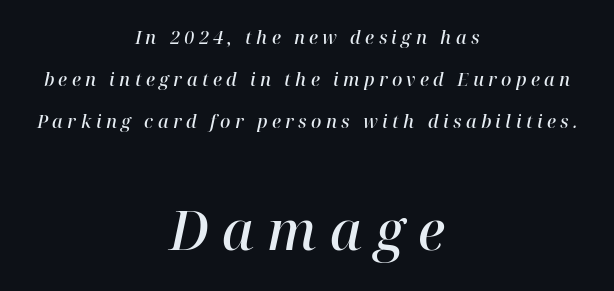
Heft: intermediate — a semibold. Lines of text with bare space underneath. When letters slant like this, we call the style italic. These lines are rendered in a variable-pitch font. The letters are spread apart with noticeably loose tracking. Honestly, the rows look like they've been pulled way apart.
